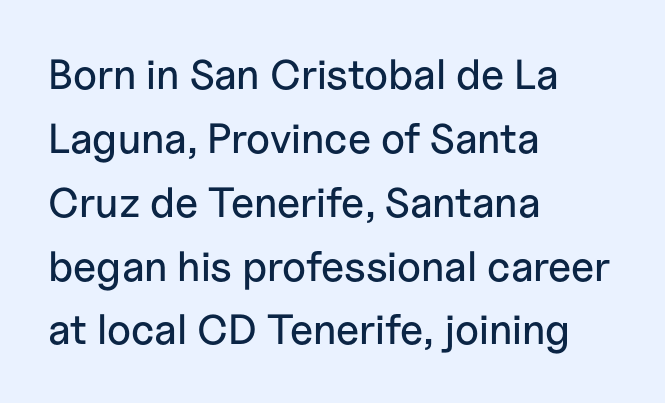
Q: Is the text italic (slanted)? A: No, it is upright.
Q: Is the typeface a serif or a sans-serif typeface? A: Sans-serif.
Q: Is the text underlined? A: No.
Q: How is the paragraph aligned? A: Left-aligned.
Q: Is the spacing between letters normal or unusually wide? A: Normal.
Q: Is the spacing between lines tight, normal or loose? A: Normal.
Q: Width (condensed, normal, or wide)? A: Normal.
Q: Stroke contrast? A: Low.
Q: x-height? A: Medium.
Q: Monospaced? A: No.
